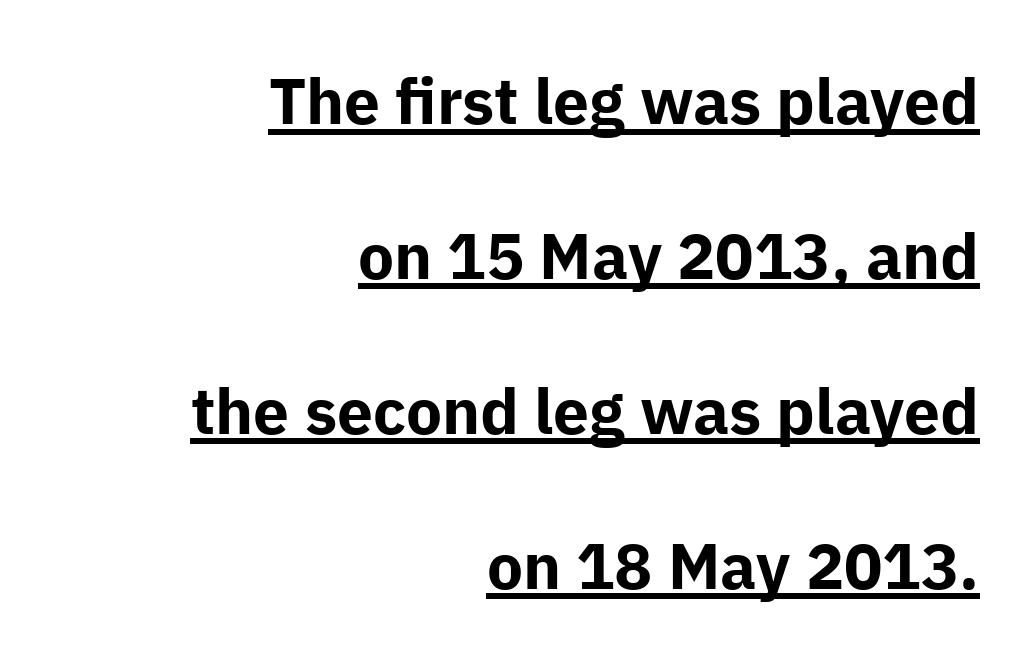
Q: Is the text bold? A: Yes.
Q: Is the text italic (slanted)? A: No, it is upright.
Q: Is the typeface a serif or a sans-serif typeface? A: Sans-serif.
Q: Is the text underlined? A: Yes.
Q: How is the paragraph aligned? A: Right-aligned.
Q: Is the spacing between letters normal or unusually wide? A: Normal.
Q: Is the spacing between lines tight, normal or loose? A: Loose.
Q: Width (condensed, normal, or wide)? A: Normal.
Q: Stroke contrast? A: Low.
Q: x-height? A: Medium.
Q: Monospaced? A: No.
